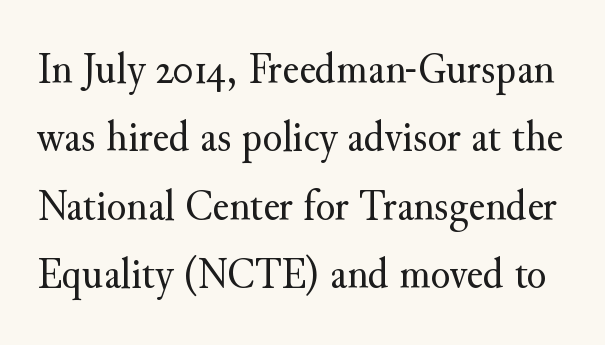
{"serif": "yes", "italic": "no", "bold": "no", "weight": "regular", "width": "normal", "stroke_contrast": "medium", "x_height": "small", "monospaced": "no", "underline": "no", "line_spacing": "normal", "line_spacing_ratio": 1.52, "letter_spacing": "normal", "letter_spacing_em": 0.0, "glyph_px": 45}
